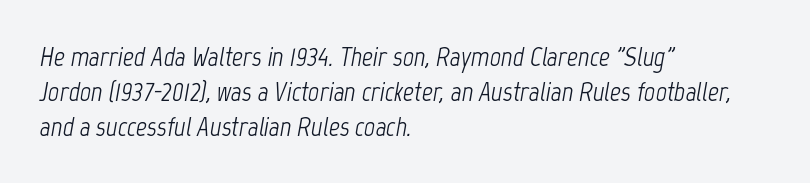
Characters are canted at an angle relative to the baseline's perpendicular. The lines in this sample share a left origin and differ only in where they stop. The letterforms sit shoulder to shoulder at normal distance. The weight would be labelled regular, book, light, or lighter still.
